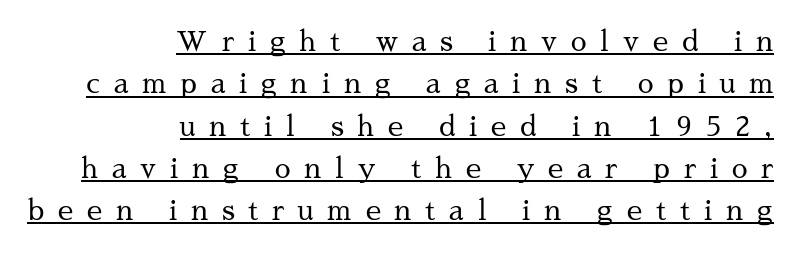
The image shows 28 px regular-weight serif type, upright; set right-aligned, normal line spacing (1.51x), unusually wide letter spacing (+0.49 em), underlined; medium stroke contrast and a medium x-height.
